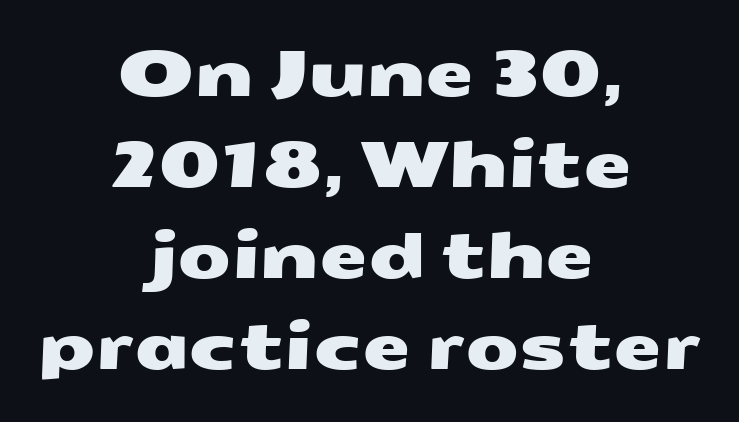
Q: Is the typeface a serif or a sans-serif typeface? A: Sans-serif.
Q: Is the text underlined? A: No.
Q: How is the paragraph aligned? A: Centered.
Q: Is the spacing between letters normal or unusually wide? A: Normal.
Q: Is the spacing between lines tight, normal or loose? A: Normal.
Q: Width (condensed, normal, or wide)? A: Wide.
Q: Stroke contrast? A: Medium.
Q: x-height? A: Medium.
Q: Monospaced? A: No.
